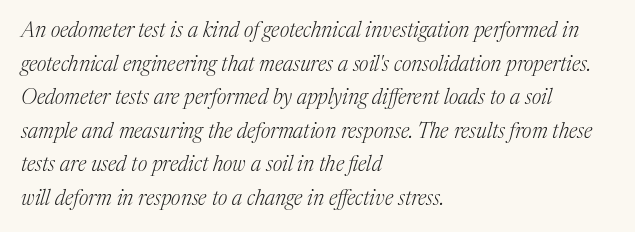
The image shows 21 px text type, italic (leaning right); set left-aligned, normal line spacing (1.6x), normal letter spacing, not underlined.
